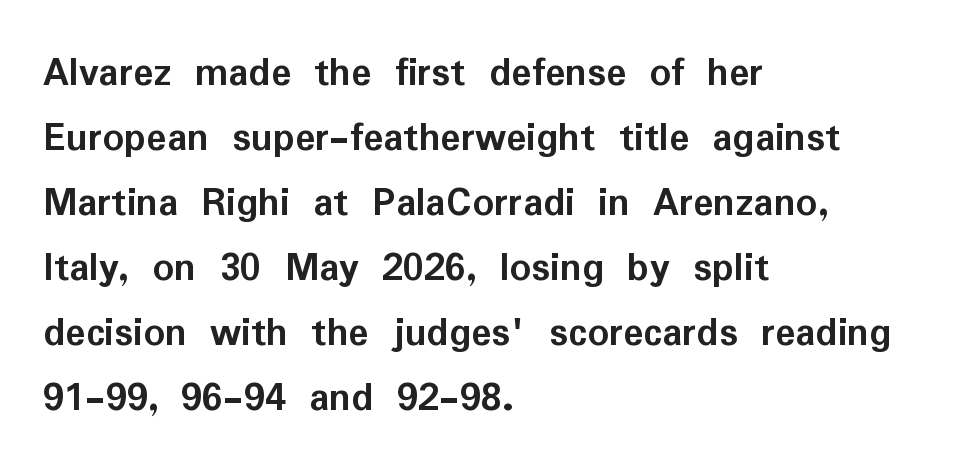
Q: Is the text bold? A: Yes.
Q: Is the text italic (slanted)? A: No, it is upright.
Q: Is the typeface a serif or a sans-serif typeface? A: Sans-serif.
Q: Is the text underlined? A: No.
Q: How is the paragraph aligned? A: Left-aligned.
Q: Is the spacing between letters normal or unusually wide? A: Normal.
Q: Is the spacing between lines tight, normal or loose? A: Normal.
Q: Width (condensed, normal, or wide)? A: Normal.
Q: Stroke contrast? A: Low.
Q: x-height? A: Medium.
Q: Monospaced? A: No.
